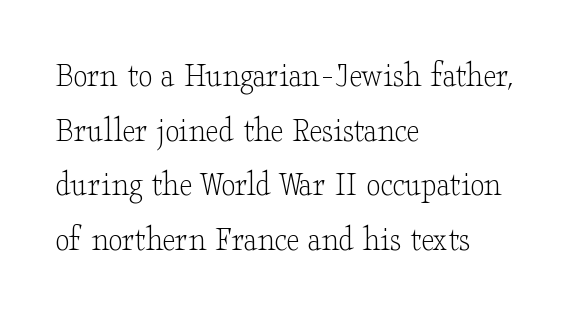
The image shows 36 px light, wide serif type, upright; set left-aligned, normal line spacing (1.52x), normal letter spacing, not underlined; low stroke contrast and a small x-height.
